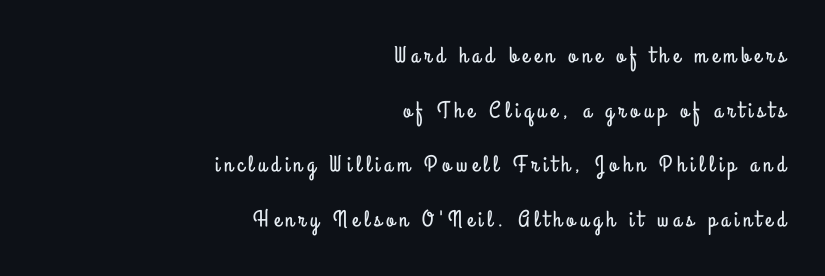
{"italic": "no", "underline": "no", "align": "right", "line_spacing": "loose", "line_spacing_ratio": 2.37, "letter_spacing": "wide", "letter_spacing_em": 0.21, "glyph_px": 23}
